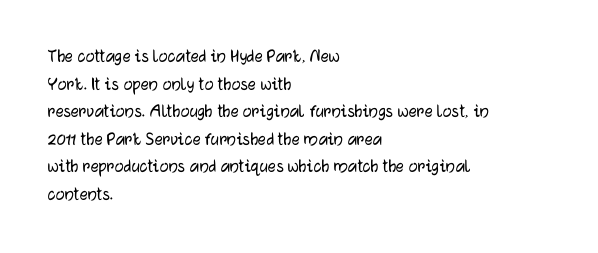
The block of text has a typical density, with ordinary space between rows. The letters stand straight up with perfectly vertical stems. Line starts are locked; line ends wander. Between one letter and the next there's only the usual sliver of space. Type without underlining.
